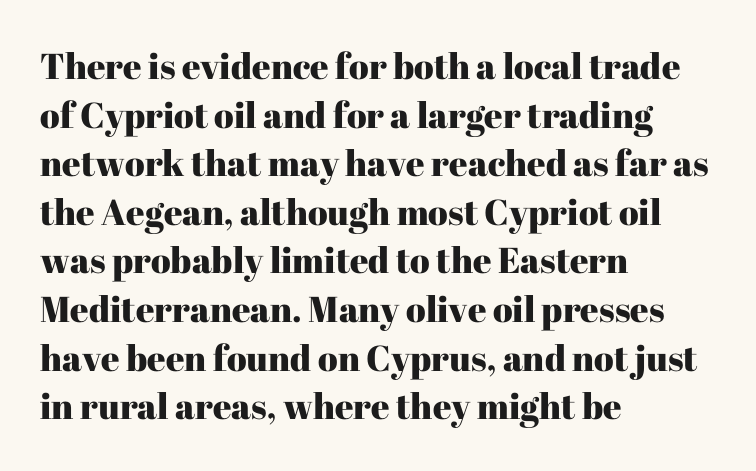
Between one letter and the next there's only the usual sliver of space. A typesetter would call this proportional, since set widths differ per character. The paragraph has a hard left edge and a soft right edge. A serif font was chosen for this passage. The specimen omits any rule beneath the text block's lines.
